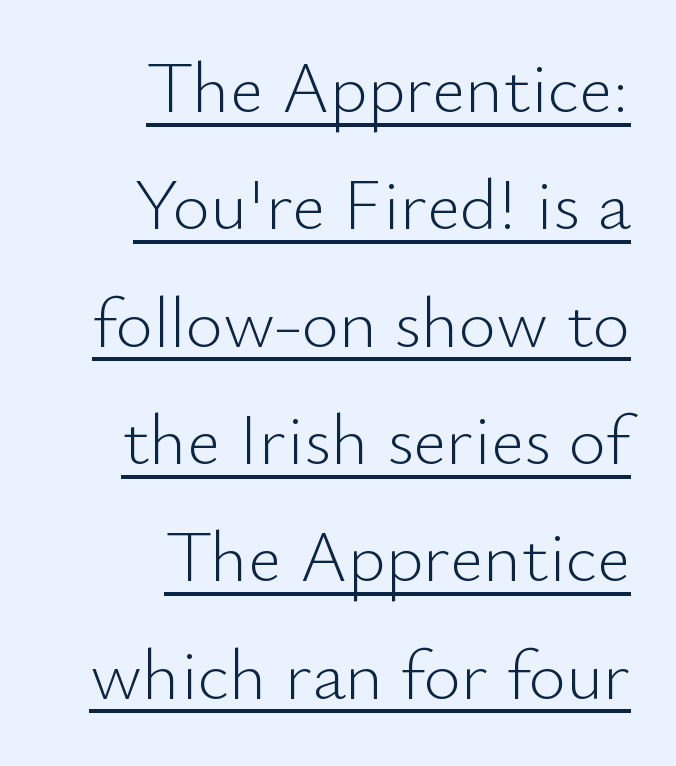
Q: Is the text bold? A: No.
Q: Is the text italic (slanted)? A: No, it is upright.
Q: Is the typeface a serif or a sans-serif typeface? A: Sans-serif.
Q: Is the text underlined? A: Yes.
Q: How is the paragraph aligned? A: Right-aligned.
Q: Is the spacing between letters normal or unusually wide? A: Normal.
Q: Is the spacing between lines tight, normal or loose? A: Normal.
Q: Width (condensed, normal, or wide)? A: Normal.
Q: Stroke contrast? A: Low.
Q: x-height? A: Small.
Q: Monospaced? A: No.
